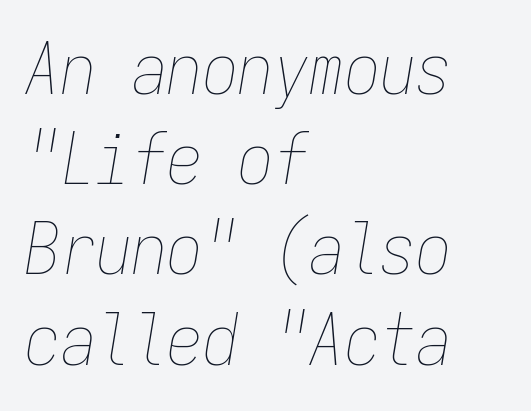
The block of text has a typical density, with ordinary space between rows. The letterforms sit shoulder to shoulder at normal distance. Here the designer chose a console-style face with uniform glyph widths. Horizontally, the lines are justified to the leading edge only. Glance below the letters and you will spot only blank space.
